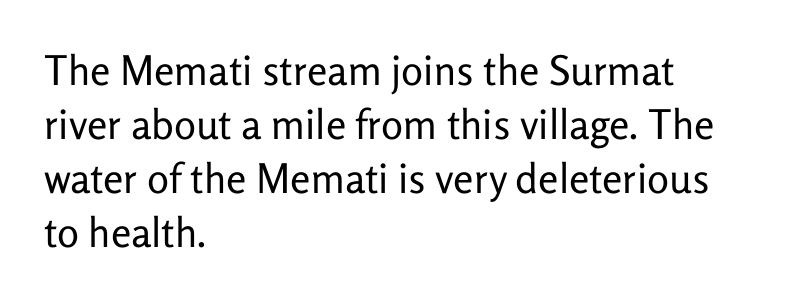
Q: Is the text bold? A: No.
Q: Is the text italic (slanted)? A: No, it is upright.
Q: Is the typeface a serif or a sans-serif typeface? A: Sans-serif.
Q: Is the text underlined? A: No.
Q: How is the paragraph aligned? A: Left-aligned.
Q: Is the spacing between letters normal or unusually wide? A: Normal.
Q: Is the spacing between lines tight, normal or loose? A: Normal.
Q: Width (condensed, normal, or wide)? A: Normal.
Q: Stroke contrast? A: Low.
Q: x-height? A: Medium.
Q: Monospaced? A: No.
